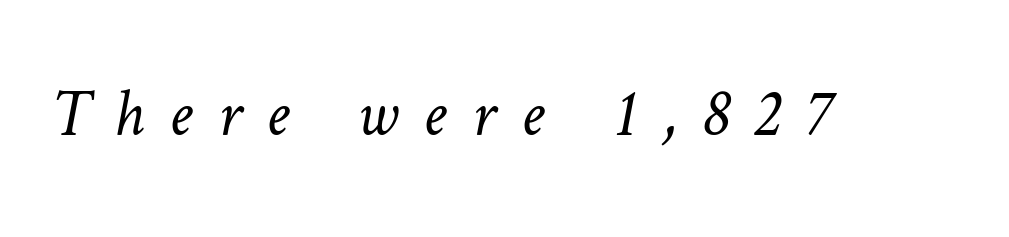
{"bold": "no", "weight": "light", "width": "normal", "stroke_contrast": "low", "x_height": "medium", "monospaced": "no", "underline": "no", "letter_spacing": "wide", "letter_spacing_em": 0.37, "glyph_px": 67}
